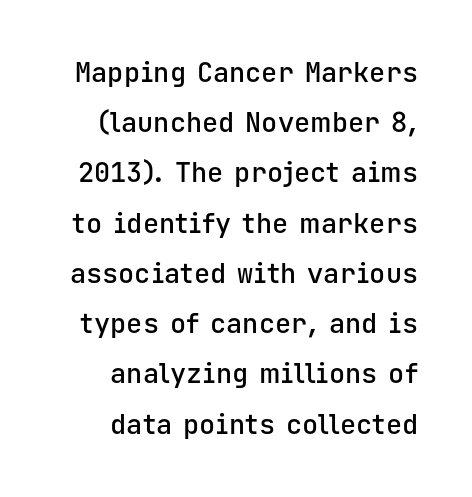
The words here are not underlined. Notice the strokes are somewhat thickened but not fully heavy: this is a semibold. Ordinary non-slanted type is in use. The gaps between neighbouring characters are ordinary and unremarkable. Compared with a flush-left layout, this one pins lines to the opposite, right side.
